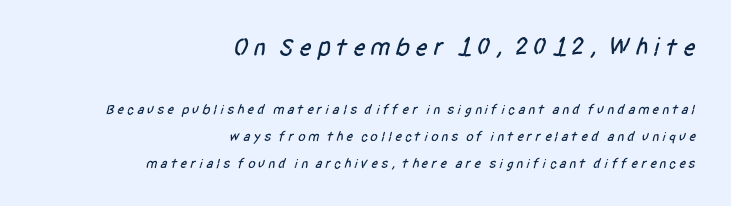
The leading is generous, giving the passage an open texture. This rendering features lettering with no underline. Does the bottom block carry the larger type? No, the top block does. Notice how the passage keeps a crisp vertical edge on the right only.
